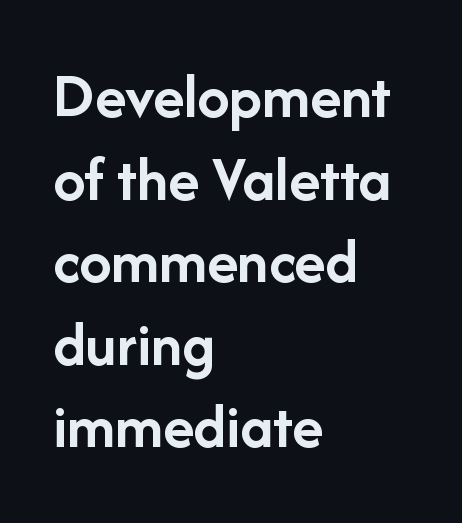
The image shows 64 px semibold sans-serif type, upright; set left-aligned, normal line spacing (1.29x), normal letter spacing, not underlined; low stroke contrast and a medium x-height.
